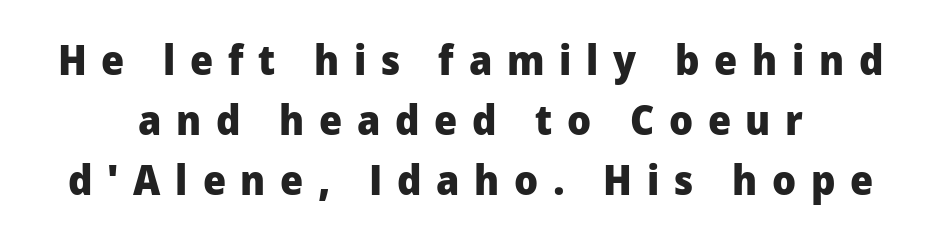
If you folded the block vertically in half, each line would mirror itself in length. This is roman type, the default non-slanted kind. The rendering uses natural spacing where letterforms have individual widths. A normal amount of white space separates one row of letters from the next.
